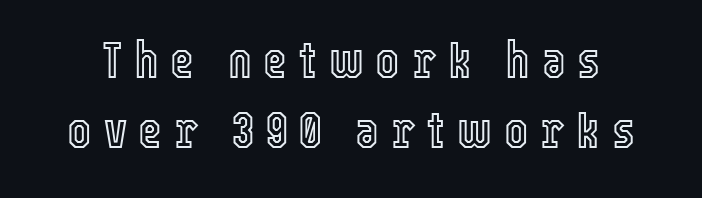
{"italic": "no", "width": "condensed", "x_height": "medium", "monospaced": "no", "underline": "no", "line_spacing": "normal", "line_spacing_ratio": 1.37, "letter_spacing": "wide", "letter_spacing_em": 0.23, "glyph_px": 51}
